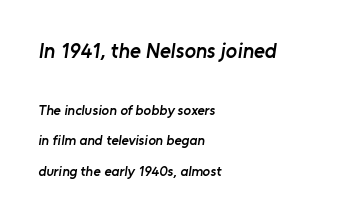
{"bold": "semi", "underline": "no", "align": "left", "line_spacing": "loose", "line_spacing_ratio": 2.18, "letter_spacing": "normal", "letter_spacing_em": 0.0, "larger_block": "first", "size_ratio": 1.5, "glyph_px": 21}
